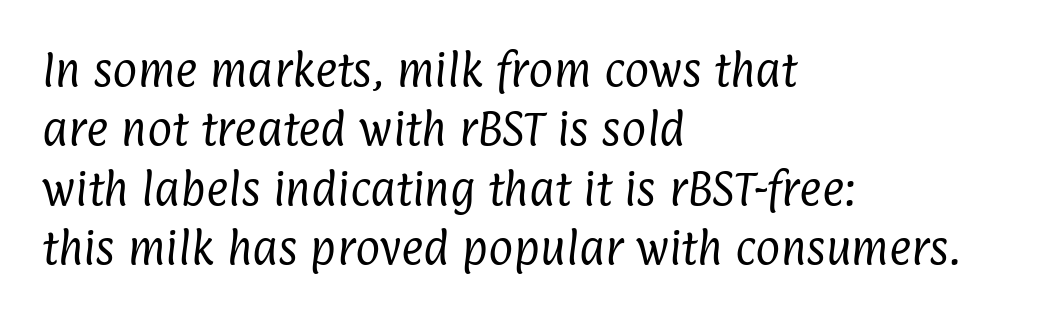
The passage shown is not underscored anywhere. No extra ink here — the face is not bold. The characters display no serif detailing; their extremities are plain. The letterforms sit shoulder to shoulder at normal distance.
